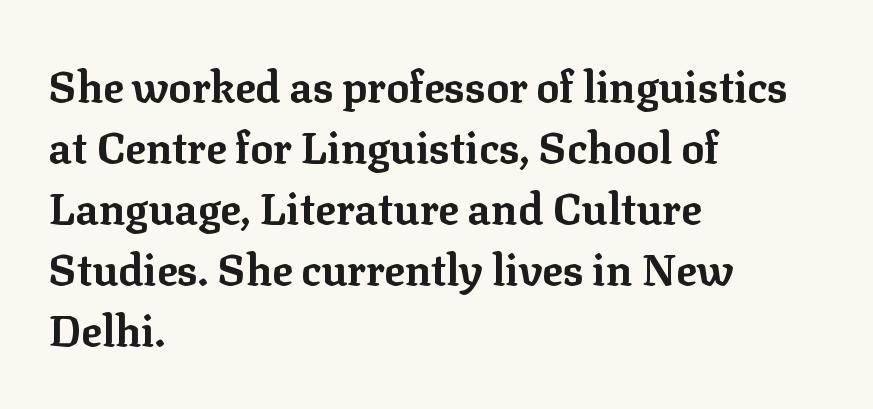
The passage shown is typed in a proportional face where columns would drift. The rows are spaced the way most documents space them. Is the letter spacing exaggerated? No — it looks like the ordinary default. The rag falls on the right side of this text block. Old-style or modern, the face here clearly has serifs.
